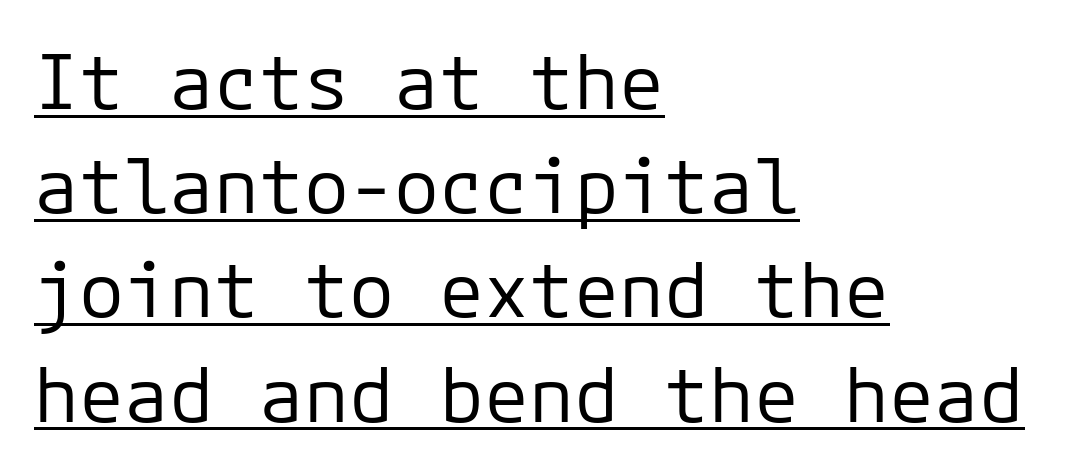
The ragged edge is on the right, which tells us the setting is flush left. Notice how the stems are strictly vertical — no italics here. Spacing verdict: monospaced, one width for all characters. Every word sits above its own underline.
